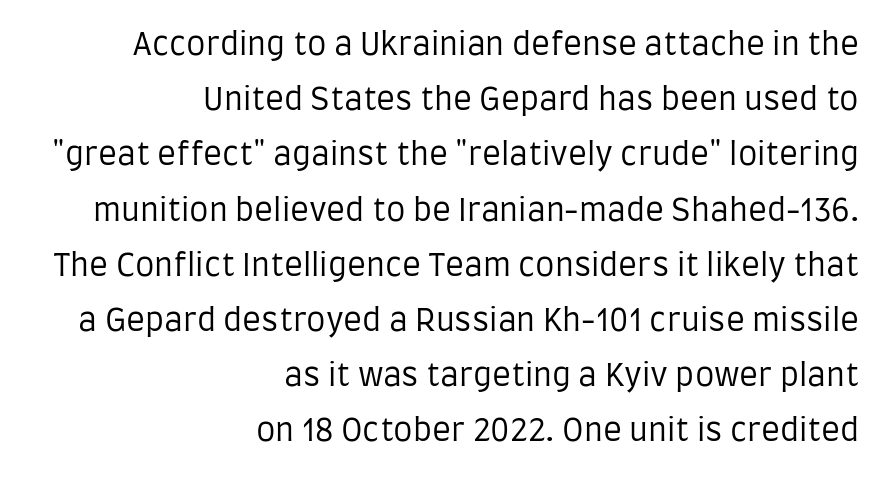
The image shows 31 px regular-weight, condensed sans-serif type, upright; set right-aligned, line spacing 1.78x, normal letter spacing, not underlined; low stroke contrast and a large x-height.
